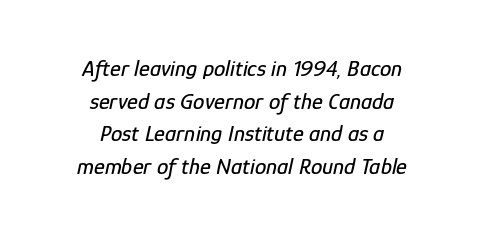
Underline: absent. Italic? Definitely — the glyphs are oblique. No extra tracking has been applied to these lines. Visually the block forms a symmetrical silhouette, jagged on both flanks. These lines sit exactly where default settings would place them.
